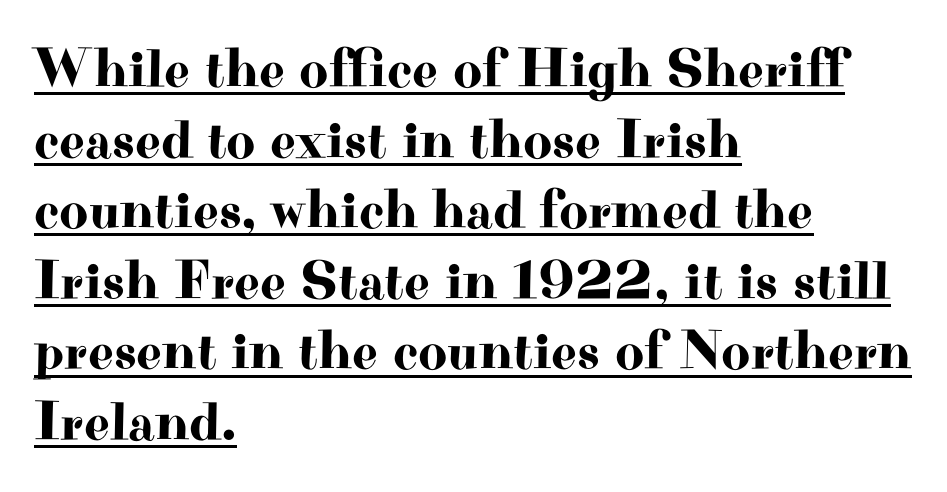
The glyphs in this specimen are seriffed. Does the lettering tilt? It doesn't — this is upright. A student would call this left alignment; a typographer would say flush left, rag right. Evenly set lines give the paragraph a standard silhouette. A continuous stroke trails under the words, as in a hyperlink. Standard letterfit; no display-style spreading of the glyphs.
